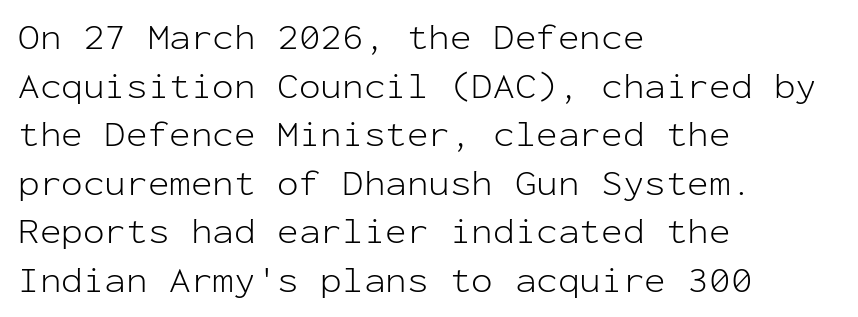
The image shows 36 px light sans-serif type, upright, monospaced; set left-aligned, normal line spacing (1.35x), normal letter spacing, not underlined; low stroke contrast and a medium x-height.
